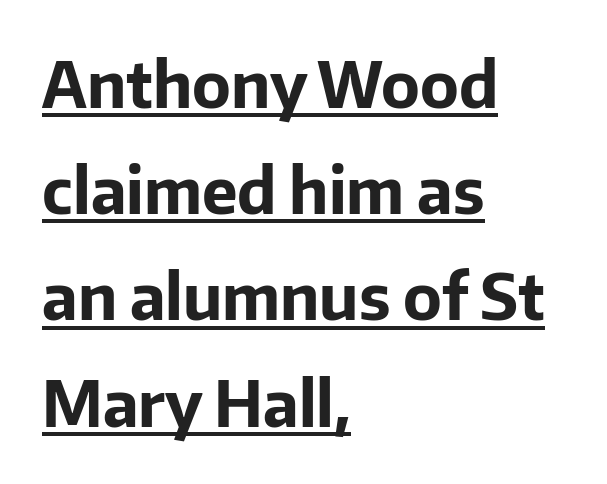
Q: Is the text bold? A: Yes.
Q: Is the text italic (slanted)? A: No, it is upright.
Q: Is the typeface a serif or a sans-serif typeface? A: Sans-serif.
Q: Is the text underlined? A: Yes.
Q: How is the paragraph aligned? A: Left-aligned.
Q: Is the spacing between letters normal or unusually wide? A: Normal.
Q: Is the spacing between lines tight, normal or loose? A: Normal.
Q: Width (condensed, normal, or wide)? A: Normal.
Q: Stroke contrast? A: Low.
Q: x-height? A: Medium.
Q: Monospaced? A: No.
